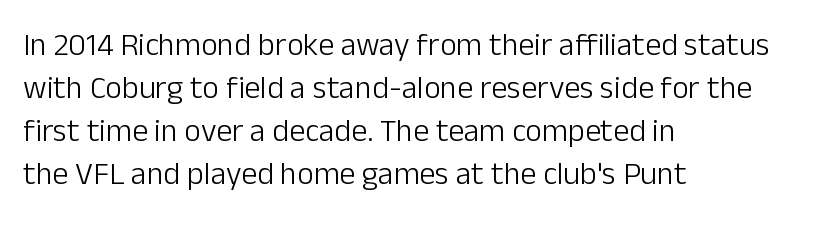
It's the straight-up-and-down kind of type. The rows are spaced the way most documents space them. The typesetter chose a ragged-right arrangement here. The space beneath each line is pristine and unruled. Words appear dense and cohesive because spacing is normal. Check where the strokes stop: nothing finishes them off — pure sans.
